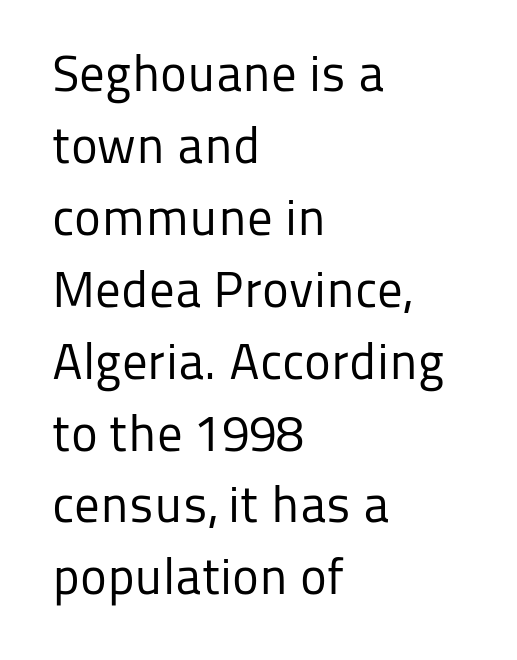
Q: Is the text bold? A: No.
Q: Is the text italic (slanted)? A: No, it is upright.
Q: Is the typeface a serif or a sans-serif typeface? A: Sans-serif.
Q: Is the text underlined? A: No.
Q: How is the paragraph aligned? A: Left-aligned.
Q: Is the spacing between letters normal or unusually wide? A: Normal.
Q: Is the spacing between lines tight, normal or loose? A: Normal.
Q: Width (condensed, normal, or wide)? A: Normal.
Q: Stroke contrast? A: Low.
Q: x-height? A: Medium.
Q: Monospaced? A: No.
